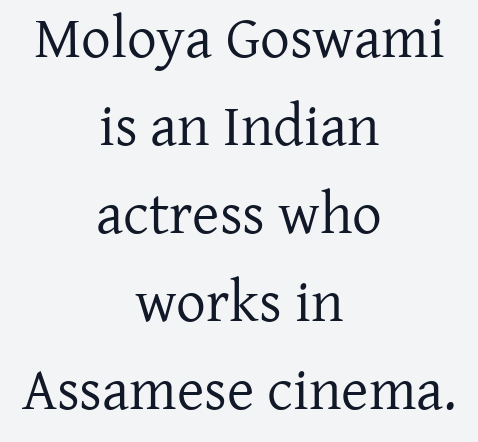
Look at the bottom of the vertical strokes: they flare into serifs here. Anything drawn beneath the words? Only blank space. The passage shown has conventional tracking throughout. When letters stand straight like this, we call the style roman or upright.
